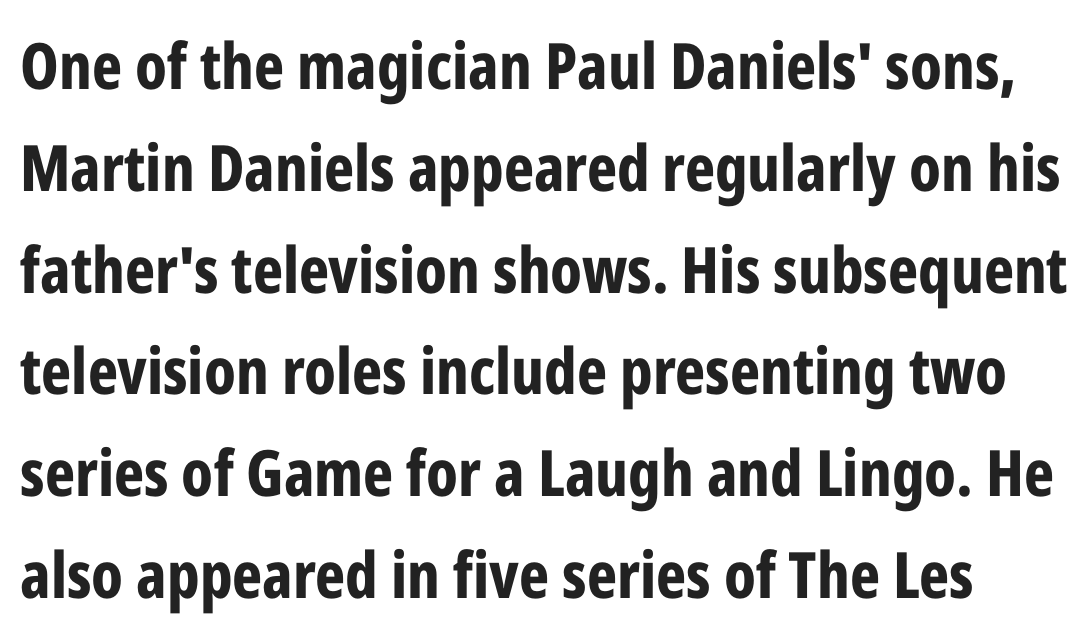
{"serif": "no", "italic": "no", "bold": "yes", "weight": "bold", "width": "condensed", "stroke_contrast": "low", "x_height": "medium", "monospaced": "no", "underline": "no", "line_spacing": "normal", "line_spacing_ratio": 1.59, "letter_spacing": "normal", "letter_spacing_em": 0.0, "glyph_px": 64}
